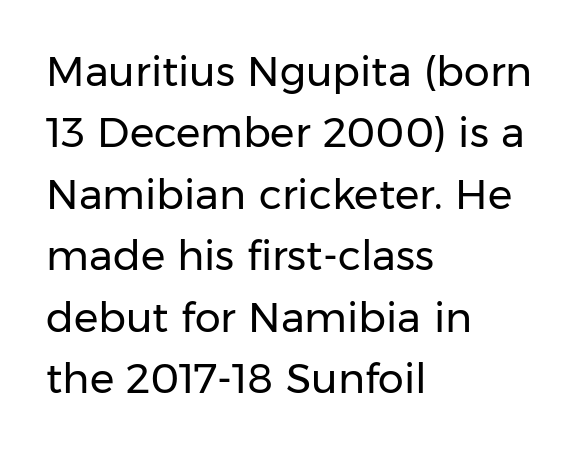
Q: Is the text bold? A: No.
Q: Is the text italic (slanted)? A: No, it is upright.
Q: Is the typeface a serif or a sans-serif typeface? A: Sans-serif.
Q: Is the text underlined? A: No.
Q: How is the paragraph aligned? A: Left-aligned.
Q: Is the spacing between letters normal or unusually wide? A: Normal.
Q: Is the spacing between lines tight, normal or loose? A: Normal.
Q: Width (condensed, normal, or wide)? A: Normal.
Q: Stroke contrast? A: Low.
Q: x-height? A: Medium.
Q: Monospaced? A: No.
